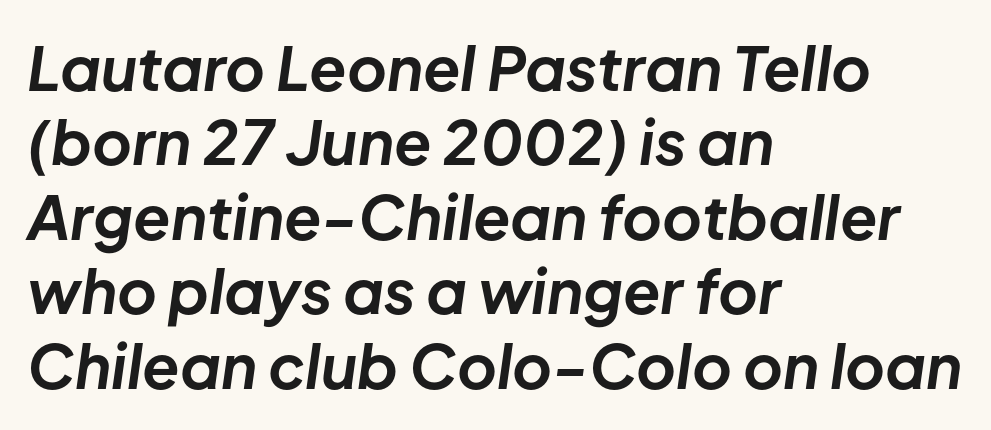
The image shows 61 px bold type, italic (leaning right); set left-aligned, line spacing 1.22x, normal letter spacing, not underlined; low stroke contrast and a medium x-height.
